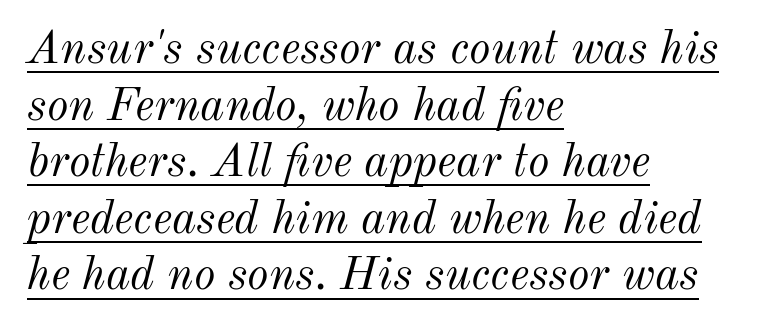
Default kerning and tracking; the words read as compact shapes. Think of a printed novel: that variable character pitch is what you see here. Underlined type. Each stroke keeps to a modest, everyday thickness or less. Line beginnings align vertically; line endings do not.
